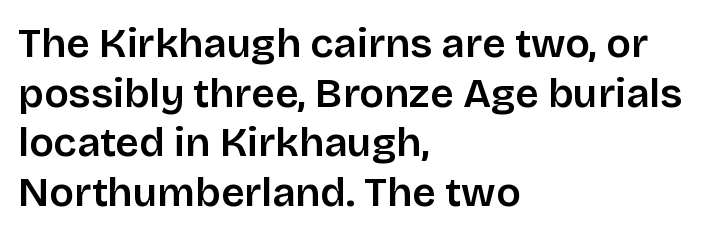
Q: Is the text italic (slanted)? A: No, it is upright.
Q: Is the typeface a serif or a sans-serif typeface? A: Sans-serif.
Q: Is the text underlined? A: No.
Q: How is the paragraph aligned? A: Left-aligned.
Q: Is the spacing between letters normal or unusually wide? A: Normal.
Q: Width (condensed, normal, or wide)? A: Normal.
Q: Stroke contrast? A: Low.
Q: x-height? A: Large.
Q: Monospaced? A: No.
